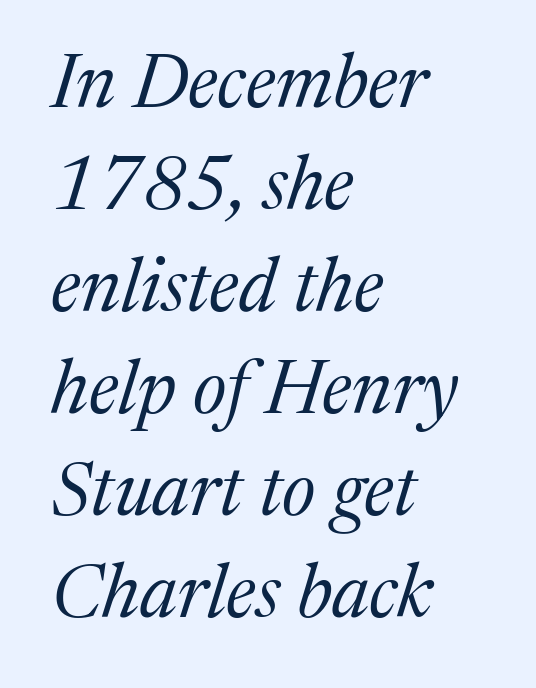
Q: Is the text bold? A: No.
Q: Is the text italic (slanted)? A: Yes, it leans right by about 17 degrees.
Q: Is the typeface a serif or a sans-serif typeface? A: Serif.
Q: Is the text underlined? A: No.
Q: How is the paragraph aligned? A: Left-aligned.
Q: Is the spacing between letters normal or unusually wide? A: Normal.
Q: Is the spacing between lines tight, normal or loose? A: Normal.
Q: Width (condensed, normal, or wide)? A: Normal.
Q: Stroke contrast? A: Medium.
Q: x-height? A: Medium.
Q: Monospaced? A: No.
